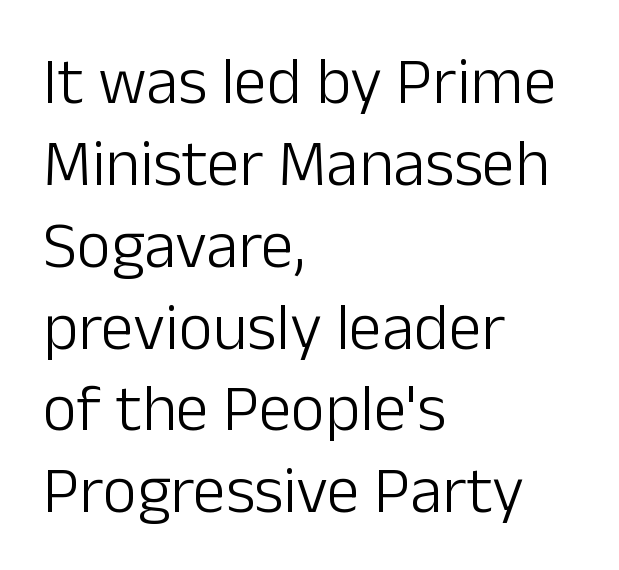
{"serif": "no", "italic": "no", "bold": "no", "weight": "light", "width": "normal", "stroke_contrast": "low", "x_height": "medium", "monospaced": "no", "underline": "no", "align": "left", "line_spacing_ratio": 1.24, "letter_spacing": "normal", "letter_spacing_em": 0.0, "glyph_px": 66}
